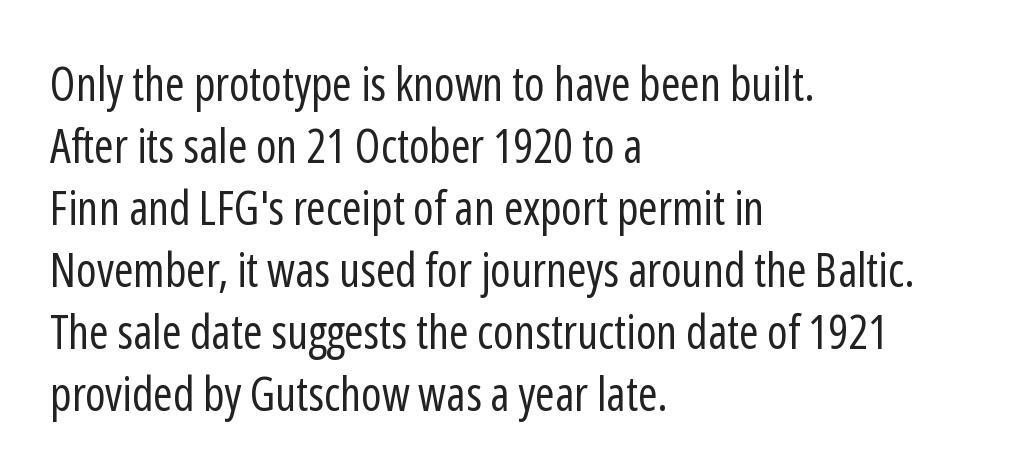
The image shows 47 px regular-weight, condensed sans-serif type, upright; set left-aligned, normal line spacing (1.32x), normal letter spacing, not underlined; low stroke contrast and a medium x-height.
